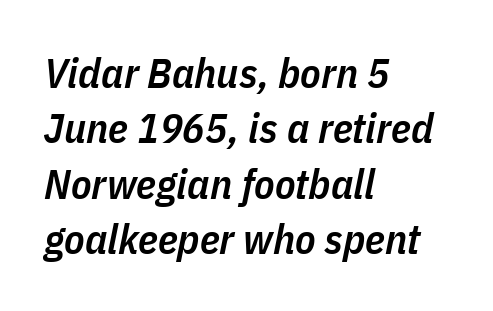
The image shows 42 px semibold, condensed type, italic (leaning right); set left-aligned, normal line spacing (1.32x), normal letter spacing, not underlined; low stroke contrast and a medium x-height.
